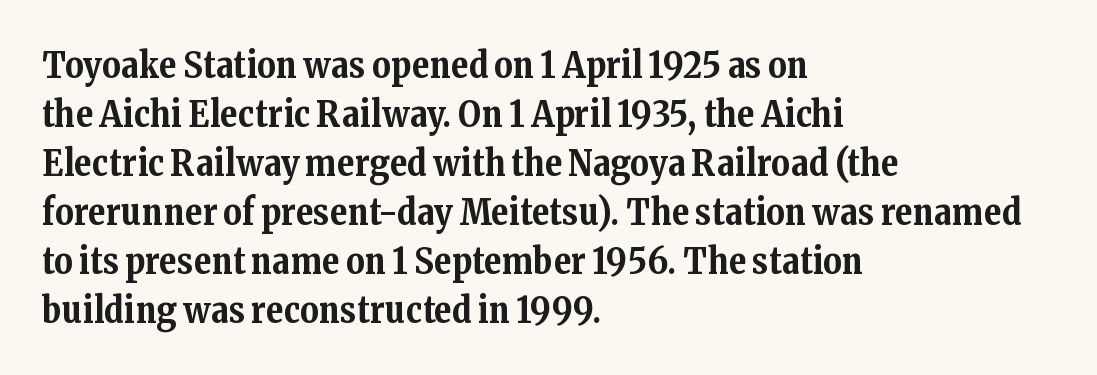
You can tell from the footed stems that serif type was used. Tracking here is standard; glyphs follow each other at the usual distance. Proportional: the letters do not fall into vertical columns. Type without underlining.
